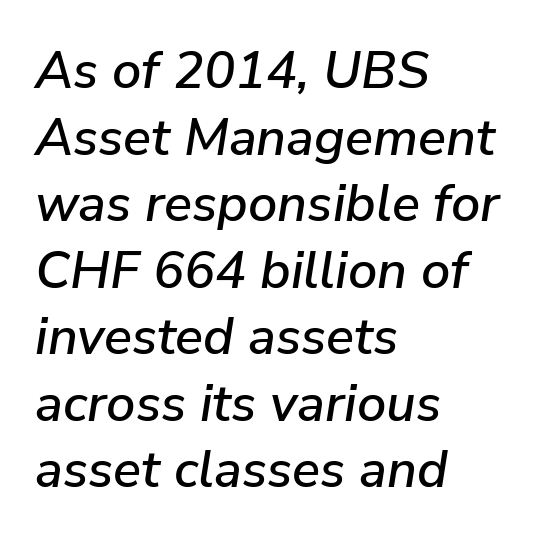
The image shows 52 px text type, italic (leaning right); set left-aligned, normal line spacing (1.28x), normal letter spacing, not underlined; low stroke contrast and a medium x-height.
